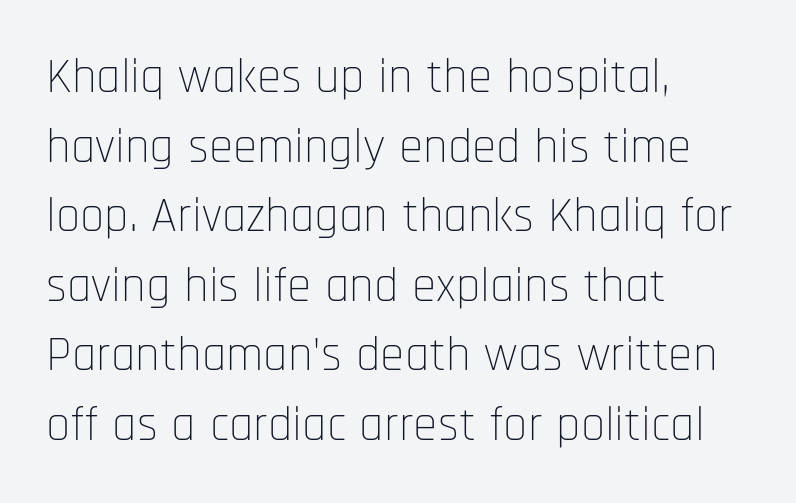
Q: Is the text bold? A: No.
Q: Is the text italic (slanted)? A: No, it is upright.
Q: Is the typeface a serif or a sans-serif typeface? A: Sans-serif.
Q: Is the text underlined? A: No.
Q: How is the paragraph aligned? A: Left-aligned.
Q: Is the spacing between letters normal or unusually wide? A: Normal.
Q: Is the spacing between lines tight, normal or loose? A: Normal.
Q: Width (condensed, normal, or wide)? A: Condensed.
Q: Stroke contrast? A: Low.
Q: x-height? A: Large.
Q: Monospaced? A: No.
